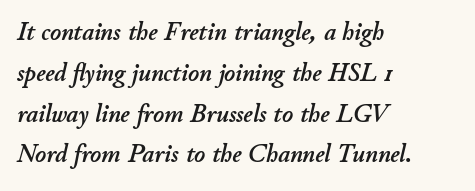
The image shows 26 px text type, italic (leaning right); set left-aligned, normal line spacing (1.57x), normal letter spacing, not underlined.
